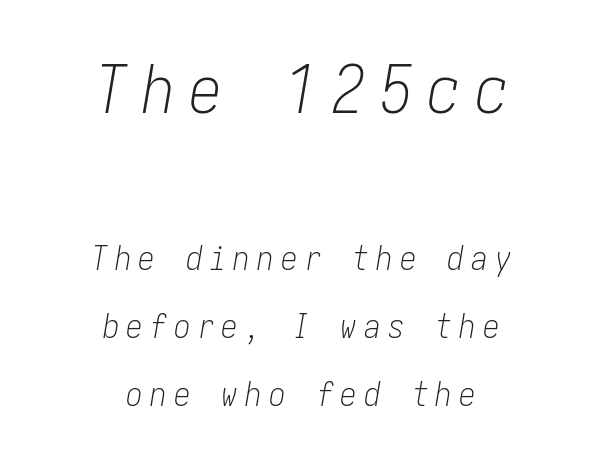
Q: Is the text bold? A: No.
Q: Is the text italic (slanted)? A: Yes, it leans right by about 10 degrees.
Q: Is the text underlined? A: No.
Q: How is the paragraph aligned? A: Centered.
Q: Is the spacing between letters normal or unusually wide? A: Unusually wide.
Q: Is the spacing between lines tight, normal or loose? A: Loose.
Q: Which block of text is set in a larger size, the first (top) or the second (bottom)? A: The first (top) one.
Q: Width (condensed, normal, or wide)? A: Condensed.
Q: Stroke contrast? A: Low.
Q: x-height? A: Medium.
